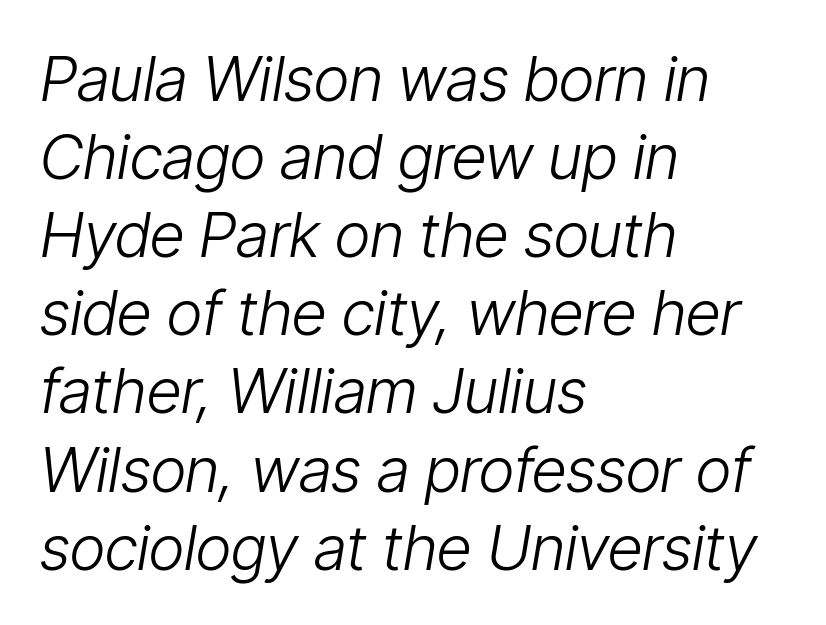
{"italic": "yes", "lean": "right", "slant_degrees": 9, "bold": "no", "weight": "light", "width": "condensed", "stroke_contrast": "low", "x_height": "medium", "monospaced": "no", "underline": "no", "align": "left", "line_spacing": "normal", "line_spacing_ratio": 1.26, "letter_spacing": "normal", "letter_spacing_em": 0.0, "glyph_px": 62}
